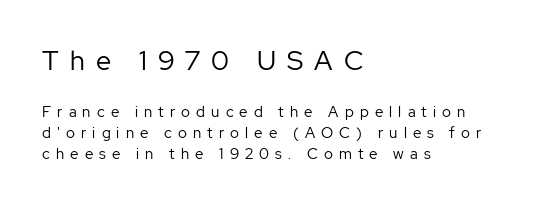
The image shows 27 px text type, upright; set left-aligned, normal line spacing (1.39x), unusually wide letter spacing (+0.41 em), not underlined; the first (top) block is 1.8x larger.
